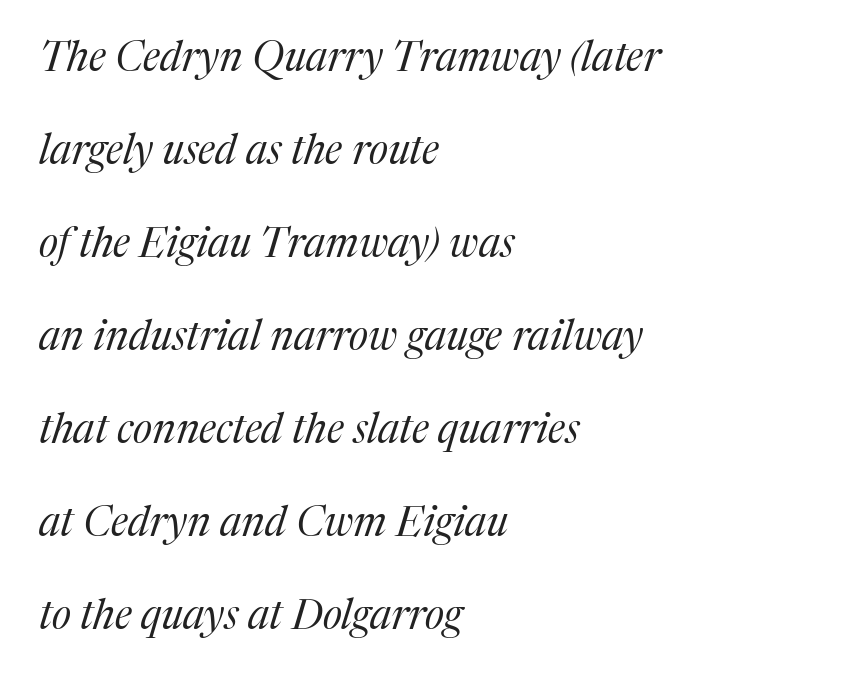
{"serif": "yes", "italic": "yes", "lean": "right", "slant_degrees": 17, "bold": "no", "weight": "regular", "width": "normal", "stroke_contrast": "medium", "x_height": "medium", "monospaced": "no", "underline": "no", "align": "left", "line_spacing": "loose", "line_spacing_ratio": 2.27, "letter_spacing": "normal", "letter_spacing_em": 0.0, "glyph_px": 41}
